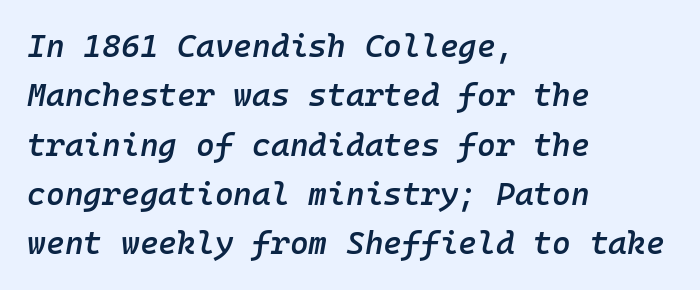
Compared with ordinary roman type, these characters are visibly tilted. Words float on clear page, feet unadorned. A classic flush-left, rag-right setting is used for this passage. Successive baselines arrive at the customary interval. A bit beefed up — I'd call it semibold rather than bold.
